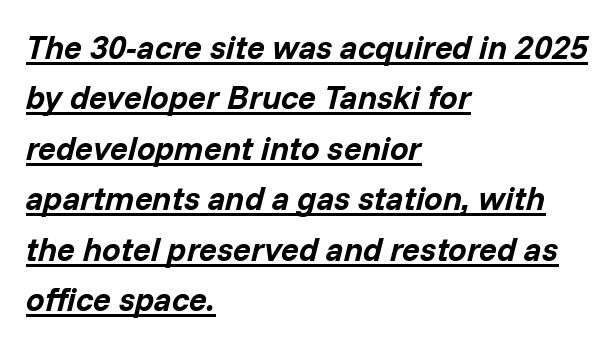
{"italic": "yes", "lean": "right", "slant_degrees": 14, "bold": "yes", "weight": "bold", "width": "normal", "stroke_contrast": "low", "x_height": "medium", "monospaced": "no", "underline": "yes", "align": "left", "line_spacing": "normal", "line_spacing_ratio": 1.53, "letter_spacing": "normal", "letter_spacing_em": 0.0, "glyph_px": 33}
